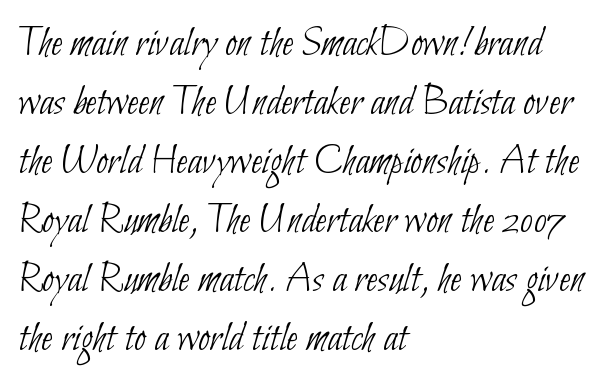
Q: Is the text bold? A: No.
Q: Is the typeface a serif or a sans-serif typeface? A: Sans-serif.
Q: Is the text underlined? A: No.
Q: How is the paragraph aligned? A: Left-aligned.
Q: Is the spacing between letters normal or unusually wide? A: Normal.
Q: Is the spacing between lines tight, normal or loose? A: Normal.
Q: Width (condensed, normal, or wide)? A: Condensed.
Q: Stroke contrast? A: Low.
Q: x-height? A: Small.
Q: Monospaced? A: No.
